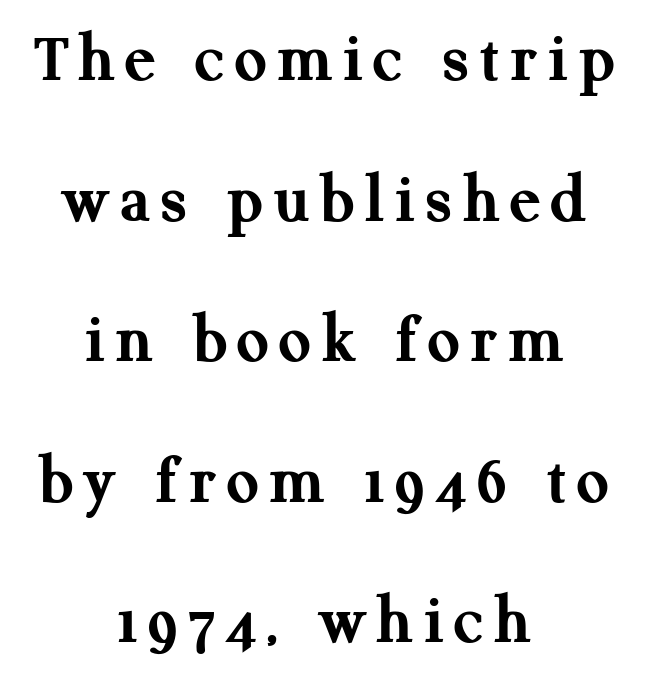
{"serif": "yes", "italic": "no", "bold": "yes", "weight": "semibold", "width": "normal", "stroke_contrast": "medium", "x_height": "medium", "monospaced": "no", "underline": "no", "align": "center", "line_spacing": "loose", "line_spacing_ratio": 1.98, "glyph_px": 71}
